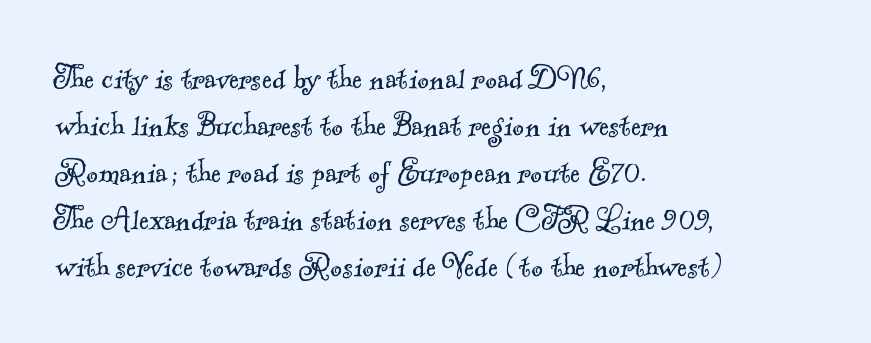
Q: Is the text bold? A: No.
Q: Is the typeface a serif or a sans-serif typeface? A: Serif.
Q: Is the text underlined? A: No.
Q: How is the paragraph aligned? A: Left-aligned.
Q: Is the spacing between letters normal or unusually wide? A: Normal.
Q: Is the spacing between lines tight, normal or loose? A: Normal.
Q: Width (condensed, normal, or wide)? A: Normal.
Q: x-height? A: Small.
Q: Monospaced? A: No.
